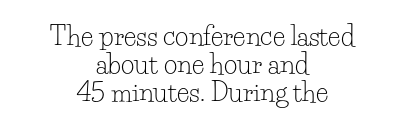
Notice how the stems are strictly vertical — no italics here. Here the glyphs are tracked normally, forming tight word shapes. This is not heavy type; no bold has been used. The lines in this sample share a center point and differ in where they start and stop. Honestly, there is no underline to notice here at all. How would I describe the line gaps? Narrow and economical.
